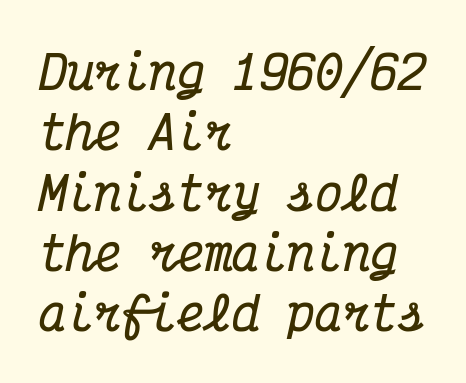
Regarding leading, the lines here are spaced in the standard way. Think of a typewriter: that constant character pitch is what you see here. Each row of text sits above clean, open space. Teacher's note: observe the even left margin — that is flush-left alignment.
